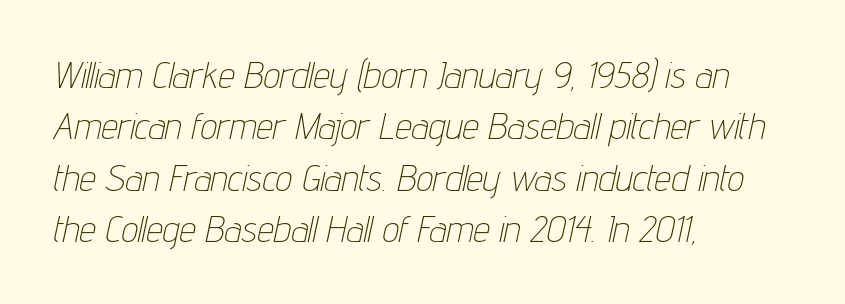
Q: Is the text bold? A: No.
Q: Is the text italic (slanted)? A: Yes, it leans right by about 12 degrees.
Q: Is the text underlined? A: No.
Q: How is the paragraph aligned? A: Left-aligned.
Q: Is the spacing between letters normal or unusually wide? A: Normal.
Q: Is the spacing between lines tight, normal or loose? A: Normal.
Q: Width (condensed, normal, or wide)? A: Condensed.
Q: Stroke contrast? A: Low.
Q: x-height? A: Medium.
Q: Monospaced? A: No.
